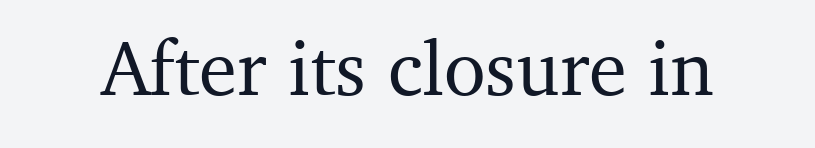
The rendering shows small feet on the letterforms — a serif design. The tracking reads as untouched default to a designer's eye. The specimen omits any rule beneath the text block's lines. Posture: upright roman. Varying glyph widths throughout — classic text-font behaviour.
